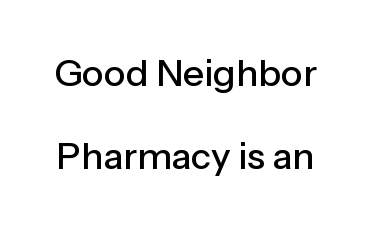
Glyph-to-glyph distance matches everyday printed text. A typesetter would mark this as roman, not italic. Descenders hang freely into open space. The face used here is proportionally spaced, like ordinary book or web type. Interline gaps are noticeably wide in this sample.
